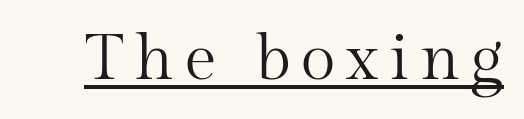
{"serif": "yes", "italic": "no", "bold": "no", "weight": "regular", "width": "normal", "stroke_contrast": "medium", "x_height": "medium", "monospaced": "no", "underline": "yes", "glyph_px": 64}
